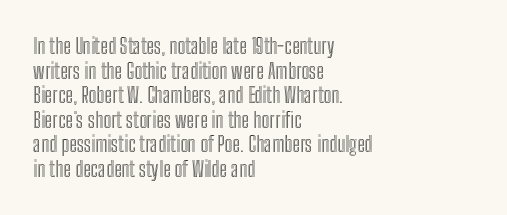
{"italic": "no", "underline": "no", "align": "left", "line_spacing_ratio": 1.17, "letter_spacing": "normal", "letter_spacing_em": 0.0, "glyph_px": 21}
